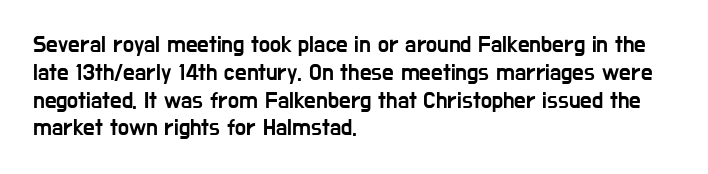
Q: Is the text italic (slanted)? A: No, it is upright.
Q: Is the text underlined? A: No.
Q: How is the paragraph aligned? A: Left-aligned.
Q: Is the spacing between letters normal or unusually wide? A: Normal.
